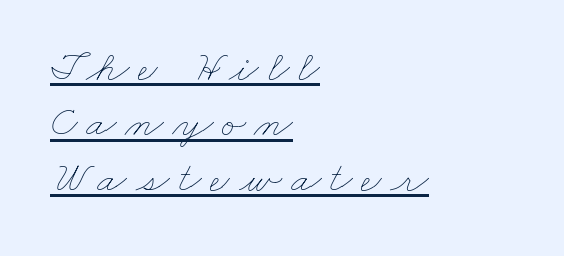
{"bold": "no", "weight": "thin", "width": "wide", "stroke_contrast": "low", "x_height": "small", "monospaced": "no", "underline": "yes", "align": "left", "line_spacing": "normal", "line_spacing_ratio": 1.26, "letter_spacing": "wide", "letter_spacing_em": 0.2, "glyph_px": 44}
